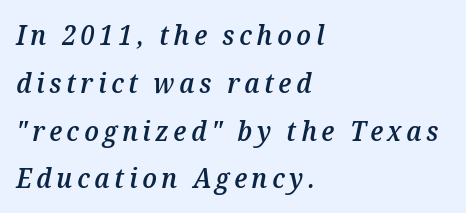
{"italic": "yes", "lean": "right", "slant_degrees": 12, "bold": "semi", "underline": "no", "align": "left", "line_spacing_ratio": 1.77, "glyph_px": 27}
